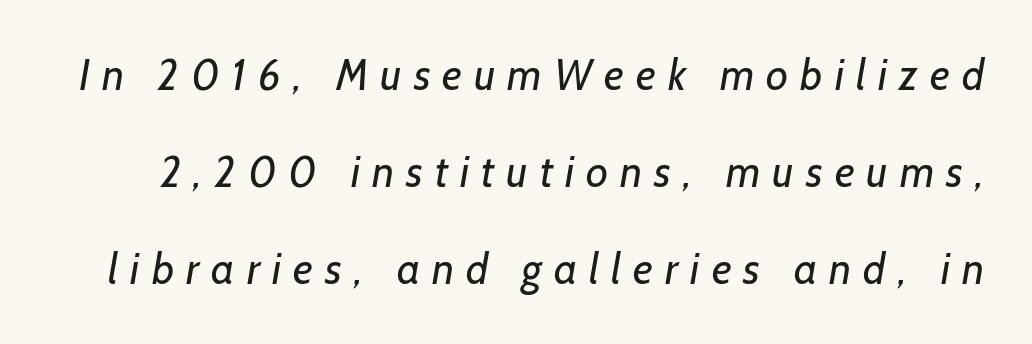
Q: Is the text bold? A: No.
Q: Is the typeface a serif or a sans-serif typeface? A: Sans-serif.
Q: Is the text underlined? A: No.
Q: Is the spacing between letters normal or unusually wide? A: Unusually wide.
Q: Is the spacing between lines tight, normal or loose? A: Loose.
Q: Width (condensed, normal, or wide)? A: Normal.
Q: Stroke contrast? A: Low.
Q: x-height? A: Medium.
Q: Monospaced? A: No.
